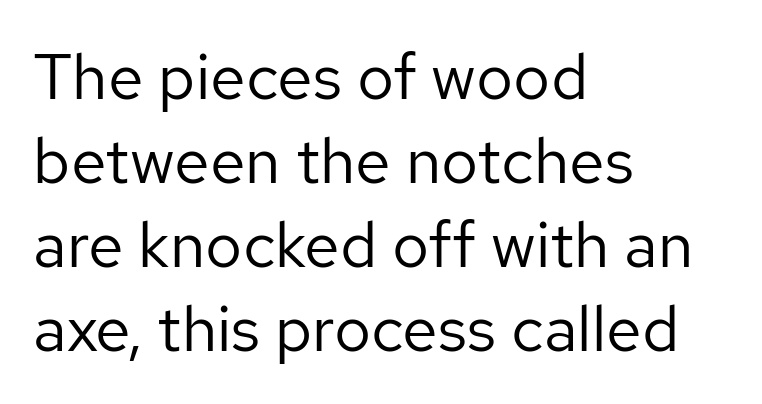
Does the lettering tilt? It doesn't — this is upright. I'd call this a sans setting — the letters go barefoot. This reads as an unemphasized weight, regular at the heaviest. Interline gaps are of average width in this sample. Letter spacing: default.
